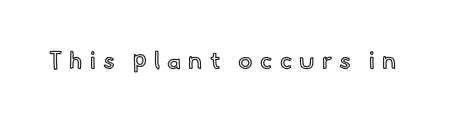
Q: Is the text italic (slanted)? A: No, it is upright.
Q: Is the text underlined? A: No.
Q: Is the spacing between letters normal or unusually wide? A: Unusually wide.
